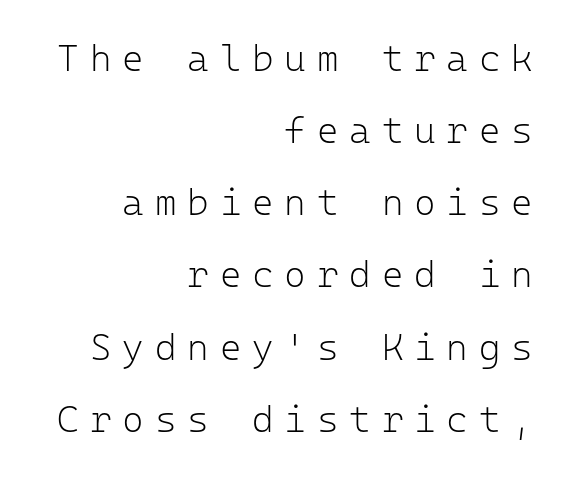
The specimen omits any rule beneath the text block's lines. Are there feet on the stems? There aren't — it's a sans. Do the characters align in a grid? Yes, the font is monospaced. Display-style spreading of the glyphs; the letterfit is very open. The designer dialed line spacing up above the default.
